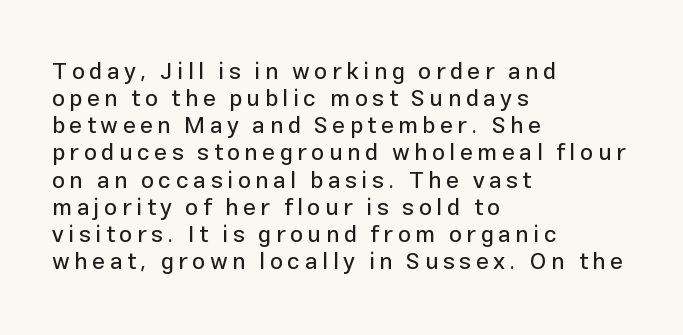
{"italic": "no", "underline": "no", "align": "left", "line_spacing_ratio": 1.18, "letter_spacing": "wide", "letter_spacing_em": 0.2, "glyph_px": 23}
